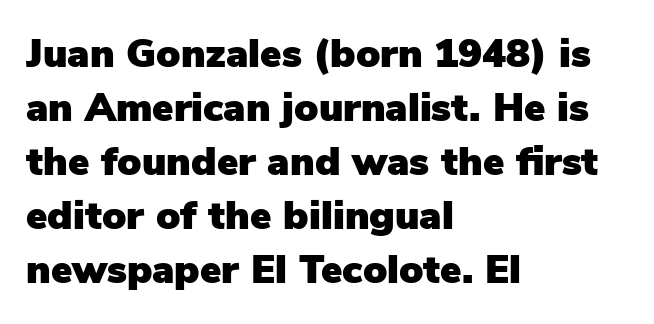
{"serif": "no", "italic": "no", "width": "normal", "stroke_contrast": "low", "x_height": "medium", "monospaced": "no", "underline": "no", "align": "left", "line_spacing": "normal", "line_spacing_ratio": 1.35, "letter_spacing": "normal", "letter_spacing_em": 0.0, "glyph_px": 40}
